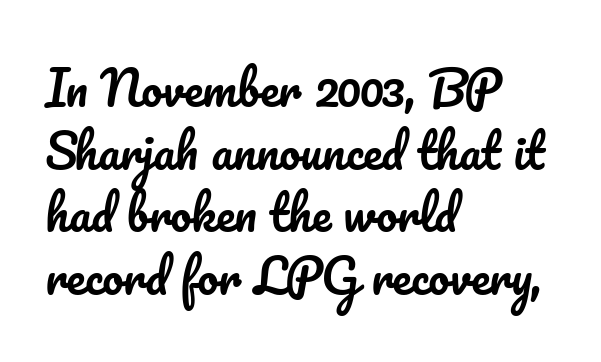
The image shows 47 px text type; set left-aligned, normal line spacing (1.33x), normal letter spacing, not underlined; low stroke contrast and a small x-height.
